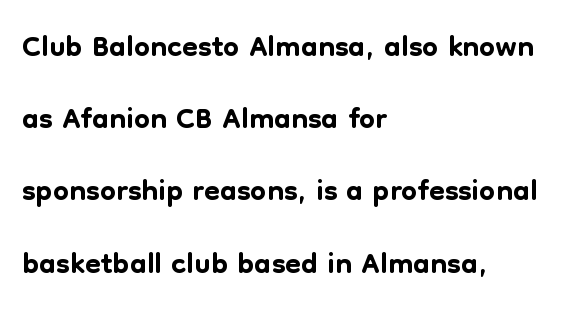
Q: Is the text italic (slanted)? A: No, it is upright.
Q: Is the typeface a serif or a sans-serif typeface? A: Sans-serif.
Q: Is the text underlined? A: No.
Q: How is the paragraph aligned? A: Left-aligned.
Q: Is the spacing between letters normal or unusually wide? A: Normal.
Q: Is the spacing between lines tight, normal or loose? A: Normal.
Q: Width (condensed, normal, or wide)? A: Normal.
Q: Stroke contrast? A: Low.
Q: x-height? A: Medium.
Q: Monospaced? A: No.
